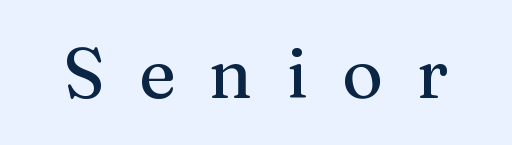
{"serif": "yes", "italic": "no", "width": "normal", "stroke_contrast": "medium", "x_height": "medium", "monospaced": "no", "underline": "no", "letter_spacing": "wide", "letter_spacing_em": 0.49, "glyph_px": 70}
